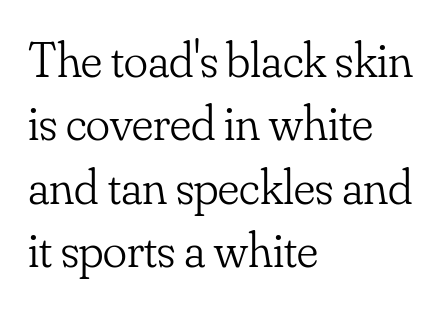
Q: Is the text bold? A: No.
Q: Is the text italic (slanted)? A: No, it is upright.
Q: Is the typeface a serif or a sans-serif typeface? A: Serif.
Q: Is the text underlined? A: No.
Q: How is the paragraph aligned? A: Left-aligned.
Q: Is the spacing between letters normal or unusually wide? A: Normal.
Q: Is the spacing between lines tight, normal or loose? A: Normal.
Q: Width (condensed, normal, or wide)? A: Normal.
Q: Stroke contrast? A: Low.
Q: x-height? A: Small.
Q: Monospaced? A: No.
